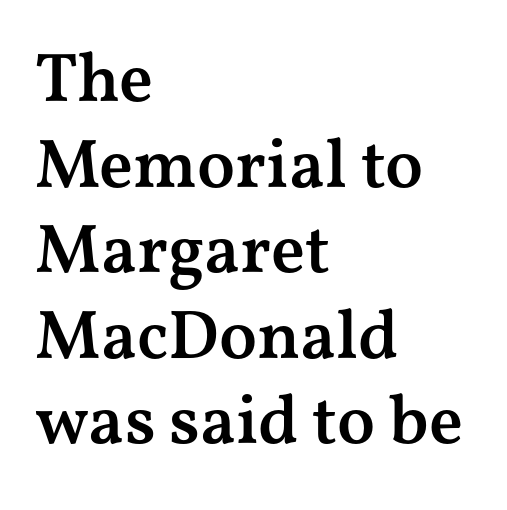
The gap between lines stays unmarked. Compared with an ordinary text face, these strokes are moderately heavier — a semibold. Posture: vertical. Are there feet on the stems? There are — it's a serif.
